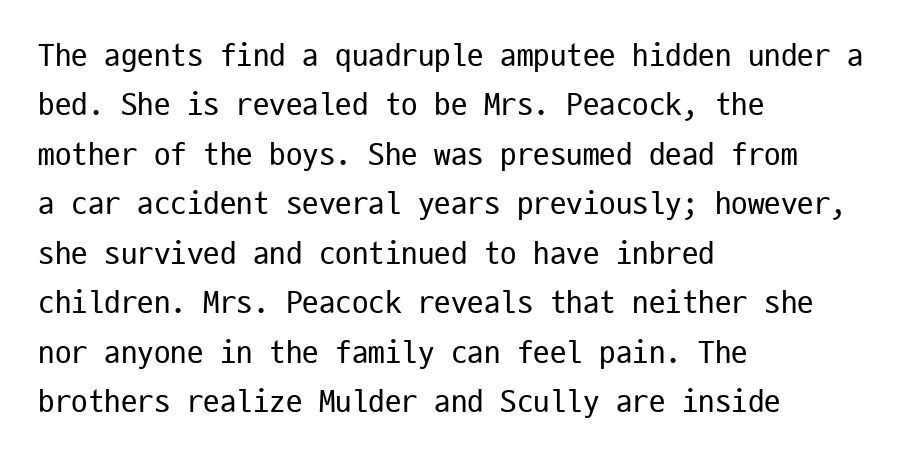
Q: Is the text bold? A: No.
Q: Is the text italic (slanted)? A: No, it is upright.
Q: Is the typeface a serif or a sans-serif typeface? A: Sans-serif.
Q: Is the text underlined? A: No.
Q: How is the paragraph aligned? A: Left-aligned.
Q: Is the spacing between letters normal or unusually wide? A: Normal.
Q: Is the spacing between lines tight, normal or loose? A: Normal.
Q: Width (condensed, normal, or wide)? A: Condensed.
Q: Stroke contrast? A: Low.
Q: x-height? A: Medium.
Q: Monospaced? A: Yes.
